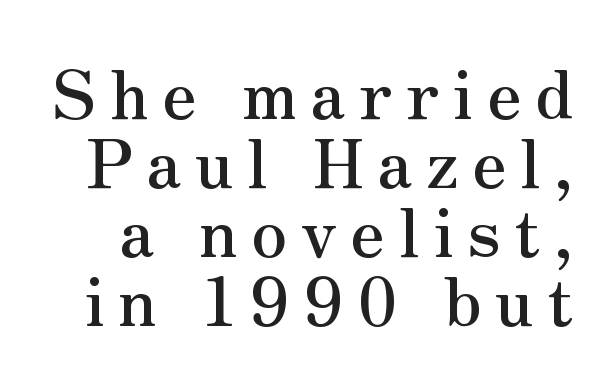
Q: Is the text italic (slanted)? A: No, it is upright.
Q: Is the typeface a serif or a sans-serif typeface? A: Serif.
Q: Is the text underlined? A: No.
Q: Is the spacing between letters normal or unusually wide? A: Unusually wide.
Q: Is the spacing between lines tight, normal or loose? A: Tight.
Q: Width (condensed, normal, or wide)? A: Normal.
Q: Stroke contrast? A: Medium.
Q: x-height? A: Small.
Q: Monospaced? A: No.
